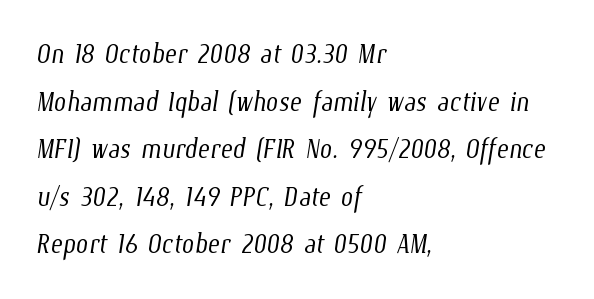
{"bold": "no", "weight": "light", "width": "condensed", "stroke_contrast": "low", "x_height": "medium", "monospaced": "no", "underline": "no", "align": "left", "line_spacing": "normal", "line_spacing_ratio": 1.32, "letter_spacing": "normal", "letter_spacing_em": 0.0, "glyph_px": 36}
